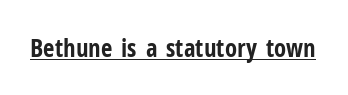
{"italic": "no", "bold": "yes", "underline": "yes", "letter_spacing": "normal", "letter_spacing_em": 0.0, "glyph_px": 25}
